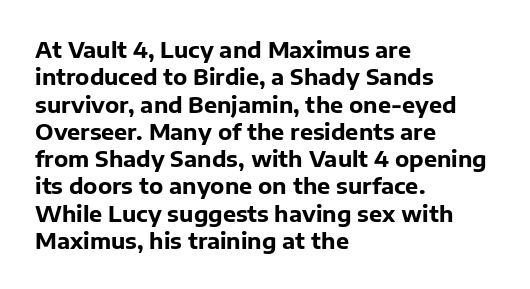
Q: Is the text bold? A: Yes.
Q: Is the text italic (slanted)? A: No, it is upright.
Q: Is the text underlined? A: No.
Q: How is the paragraph aligned? A: Left-aligned.
Q: Is the spacing between letters normal or unusually wide? A: Normal.
